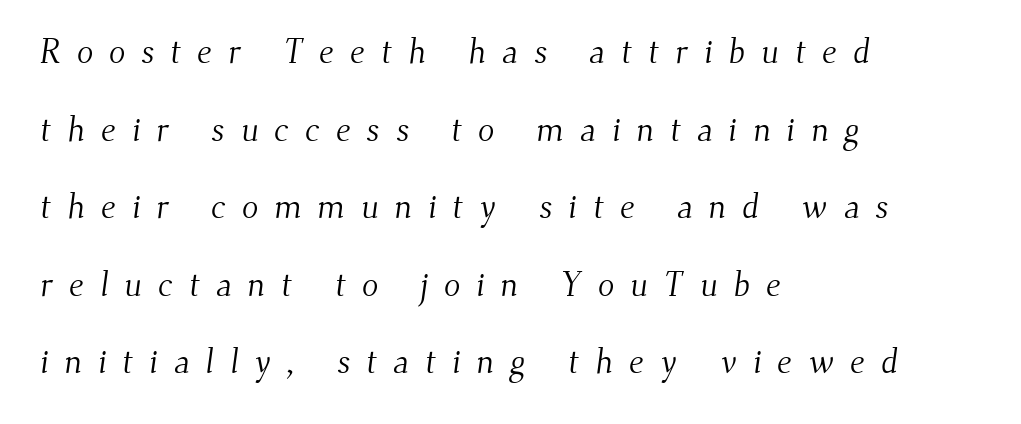
Examine the stroke ends and you'll spot serifs. Someone cranked the tracking dial way up on this one. Notice how the passage keeps a crisp vertical edge on the left only. Glance below the letters and you will spot only blank space.
